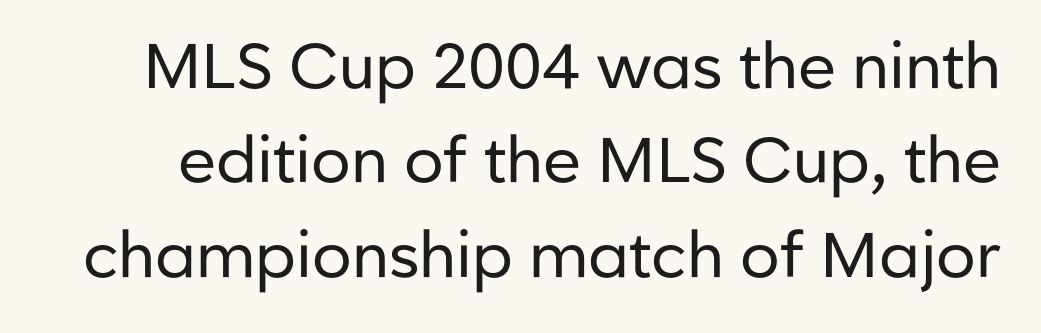
Q: Is the text bold? A: No.
Q: Is the text italic (slanted)? A: No, it is upright.
Q: Is the typeface a serif or a sans-serif typeface? A: Sans-serif.
Q: Is the text underlined? A: No.
Q: Is the spacing between letters normal or unusually wide? A: Normal.
Q: Is the spacing between lines tight, normal or loose? A: Normal.
Q: Width (condensed, normal, or wide)? A: Normal.
Q: Stroke contrast? A: Low.
Q: x-height? A: Medium.
Q: Monospaced? A: No.
